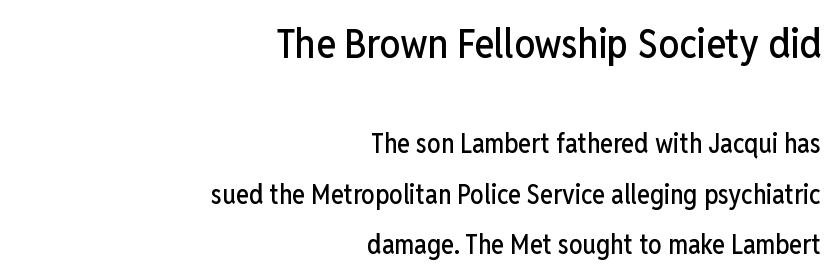
Q: Is the text italic (slanted)? A: No, it is upright.
Q: Is the typeface a serif or a sans-serif typeface? A: Sans-serif.
Q: Is the text underlined? A: No.
Q: How is the paragraph aligned? A: Right-aligned.
Q: Is the spacing between letters normal or unusually wide? A: Normal.
Q: Which block of text is set in a larger size, the first (top) or the second (bottom)? A: The first (top) one.
Q: Width (condensed, normal, or wide)? A: Condensed.
Q: Stroke contrast? A: Low.
Q: x-height? A: Medium.
Q: Monospaced? A: No.
